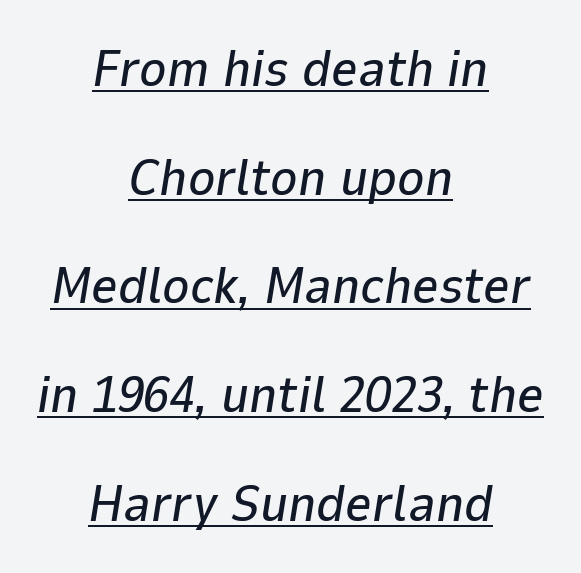
The image shows 52 px text type, italic (leaning right); set centered, loose line spacing (2.09x), normal letter spacing, underlined; low stroke contrast and a medium x-height.
